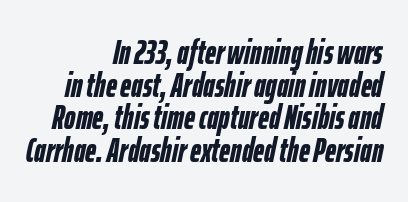
The image shows 34 px semibold, condensed type, italic (leaning right); set right-aligned, tight line spacing (0.96x), normal letter spacing, not underlined; low stroke contrast and a medium x-height.
